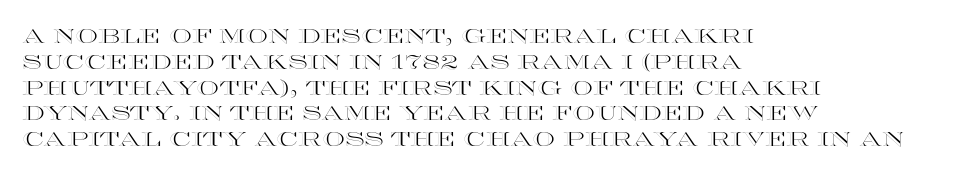
The image shows 20 px text type, upright; set left-aligned, normal line spacing (1.29x), normal letter spacing, not underlined.
